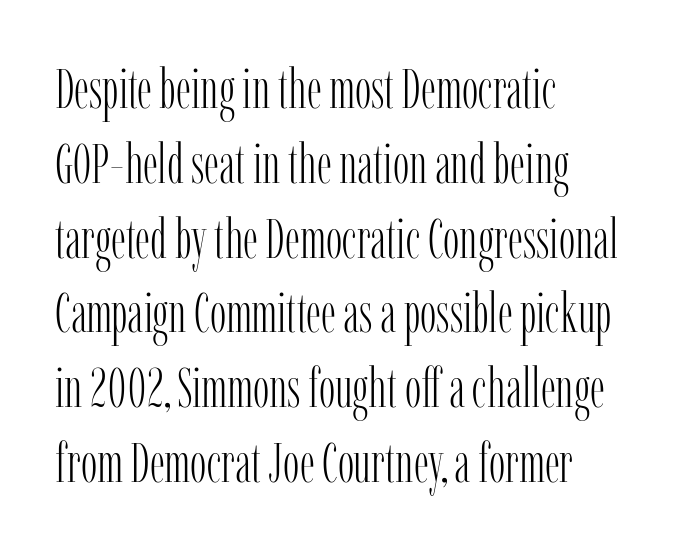
Here the designer chose a conventional face with non-uniform glyph widths. Honestly, the letter spacing is just normal — you wouldn't notice it. Plain, unruled lines of type. The passage is arranged the way most books set body copy — flush left.
